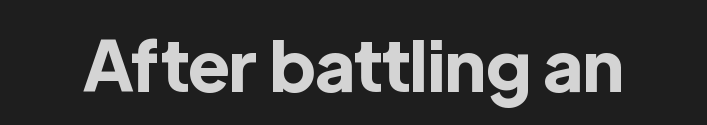
{"serif": "no", "italic": "no", "bold": "yes", "weight": "bold", "width": "normal", "x_height": "medium", "monospaced": "no", "underline": "no", "letter_spacing": "normal", "letter_spacing_em": 0.0, "glyph_px": 70}
